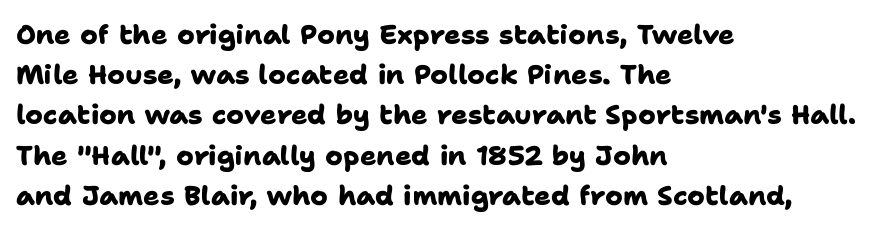
The image shows 27 px bold type; set left-aligned, normal line spacing (1.49x), normal letter spacing, not underlined.
